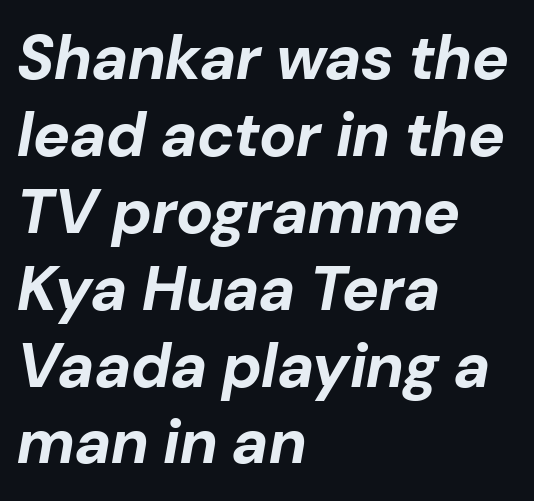
{"italic": "yes", "lean": "right", "slant_degrees": 10, "bold": "yes", "weight": "bold", "width": "normal", "stroke_contrast": "low", "x_height": "medium", "monospaced": "no", "underline": "no", "align": "left", "line_spacing_ratio": 1.24, "letter_spacing": "normal", "letter_spacing_em": 0.0, "glyph_px": 62}
